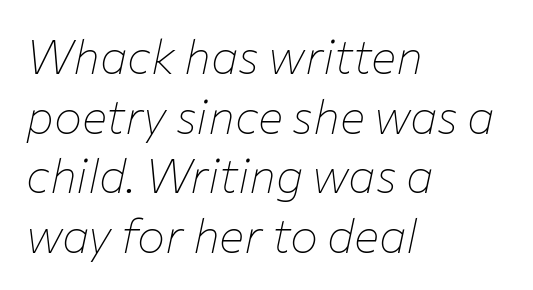
The image shows 47 px thin type, italic (leaning right); set left-aligned, normal line spacing (1.27x), normal letter spacing, not underlined; low stroke contrast and a medium x-height.
